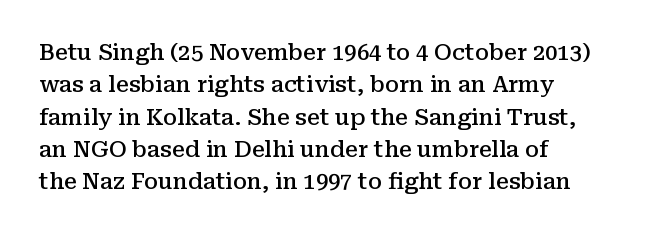
Q: Is the text bold? A: Semi-bold.
Q: Is the text italic (slanted)? A: No, it is upright.
Q: Is the text underlined? A: No.
Q: How is the paragraph aligned? A: Left-aligned.
Q: Is the spacing between letters normal or unusually wide? A: Normal.
Q: Is the spacing between lines tight, normal or loose? A: Normal.
